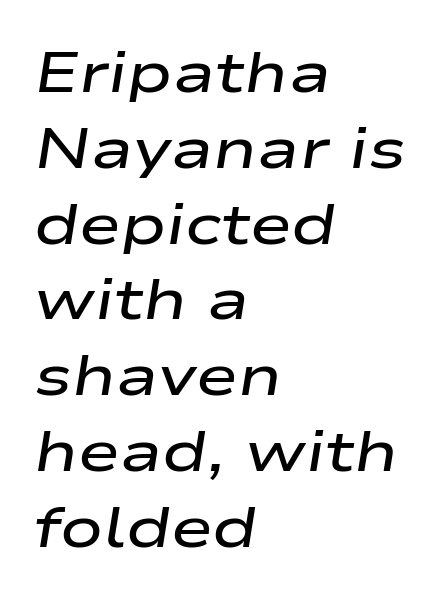
Q: Is the text bold? A: Semi-bold.
Q: Is the text italic (slanted)? A: Yes, it leans right by about 9 degrees.
Q: Is the text underlined? A: No.
Q: How is the paragraph aligned? A: Left-aligned.
Q: Is the spacing between letters normal or unusually wide? A: Normal.
Q: Is the spacing between lines tight, normal or loose? A: Normal.
Q: Width (condensed, normal, or wide)? A: Wide.
Q: Stroke contrast? A: Low.
Q: x-height? A: Medium.
Q: Monospaced? A: No.
